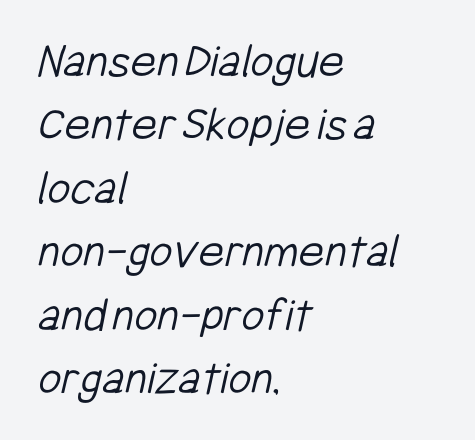
Notice how descenders clear the ascenders below comfortably — that's standard leading. Check where the strokes stop: nothing finishes them off — pure sans. Between one letter and the next there's only the usual sliver of space. This sample has the flowing, uneven cadence of proportional lettering. Which margin do the lines hug? The left one — the right edge is uneven. A bare baseline throughout the passage.
